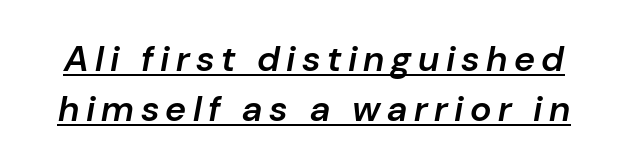
The image shows 36 px semibold type, italic (leaning right); set normal line spacing (1.38x), underlined; low stroke contrast and a medium x-height.
